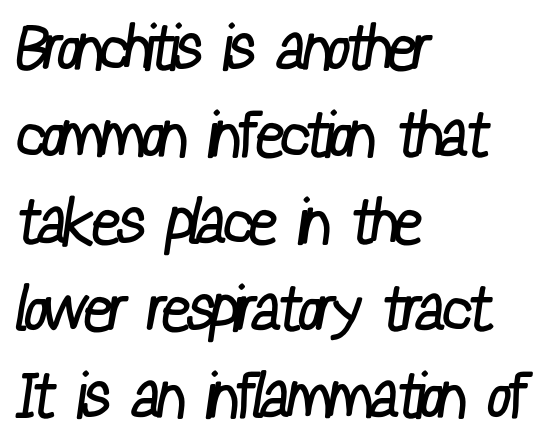
The image shows 63 px regular-weight, condensed sans-serif type; set left-aligned, normal line spacing (1.38x), normal letter spacing, not underlined; low stroke contrast and a medium x-height.
